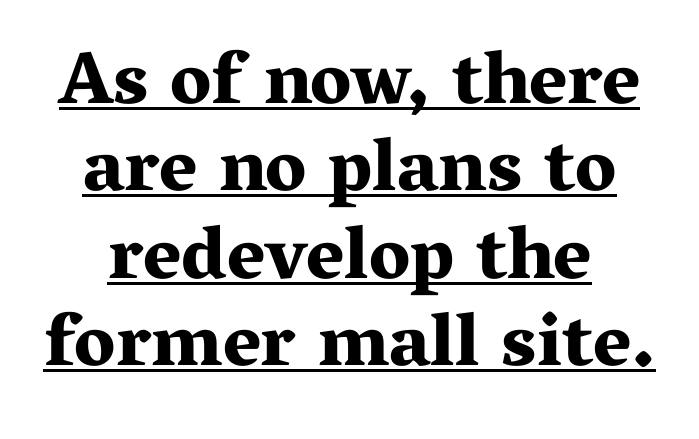
The image shows 74 px bold, wide serif type, upright; set centered, line spacing 1.18x, normal letter spacing, underlined; medium stroke contrast and a medium x-height.
